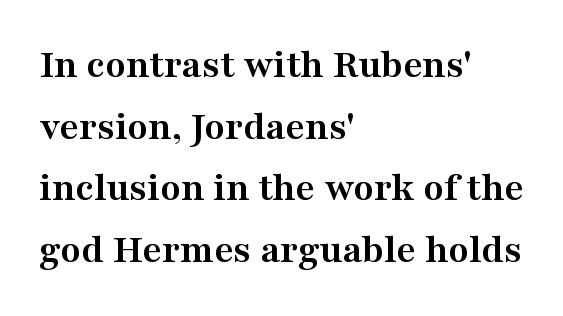
Every stem runs plumb, perpendicular to the baseline. This sample has the flowing, uneven cadence of proportional lettering. Bold? Absolutely — the strokes are thick and heavy. The compositor pushed each line to the left boundary. Type without underlining. Observe the ordinary spacing: letters are neighbours, not strangers.
